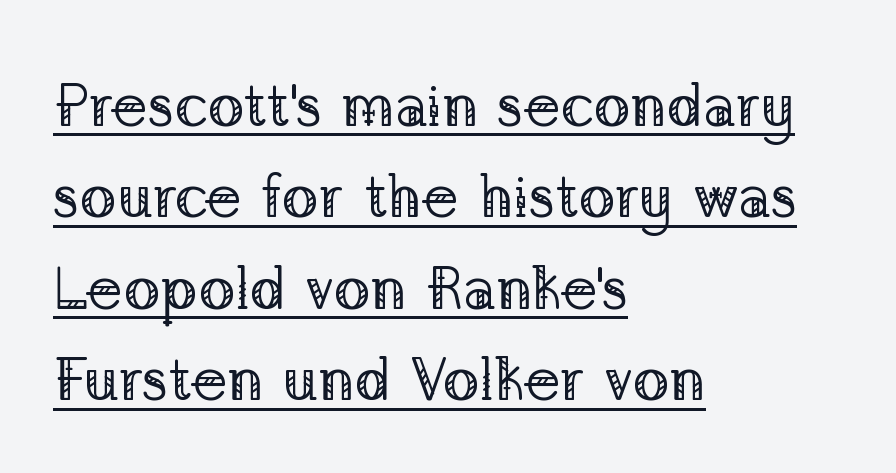
The image shows 61 px regular-weight serif type, upright; set left-aligned, normal line spacing (1.5x), normal letter spacing, underlined; low stroke contrast and a medium x-height.
